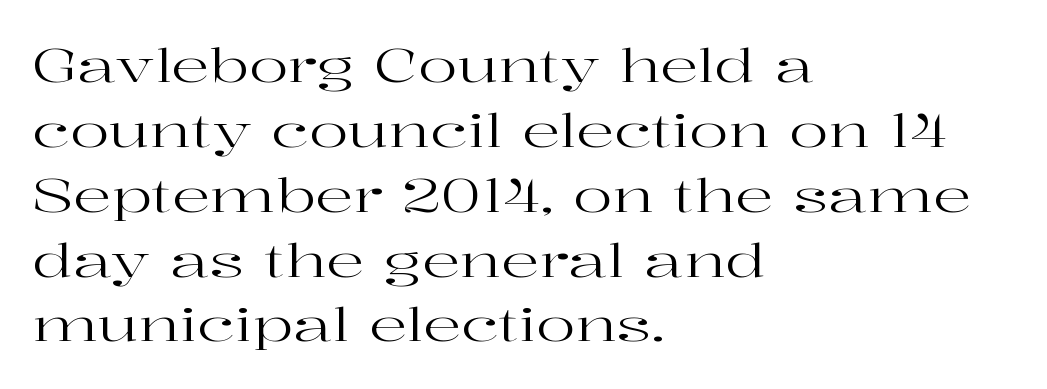
This sample uses a serif face. The rendering keeps characters at their native spacing. Notice how descenders clear the ascenders below comfortably — that's standard leading. The font sits on the lighter half of the weight spectrum, regular included.
